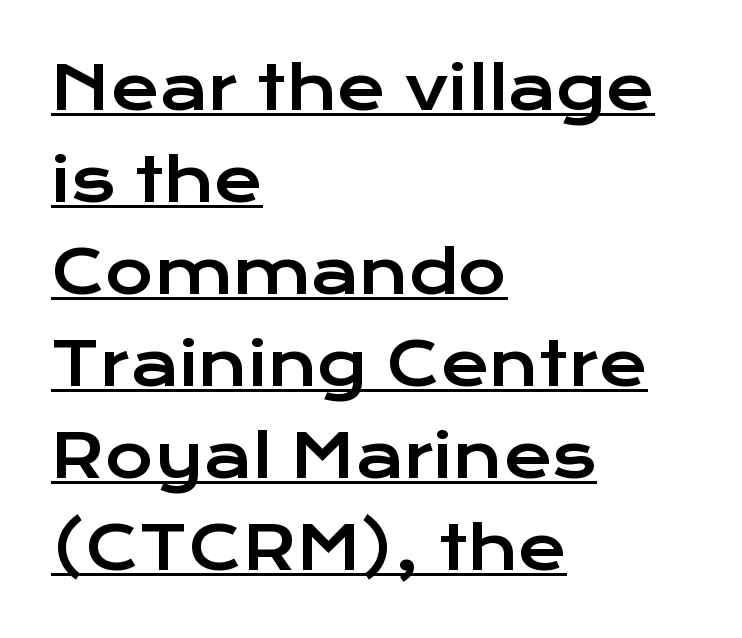
A typesetter would call this zero additional tracking. This rendering features underlined lettering. Style check: upright. This rendering uses left alignment, leaving the right contour irregular. Baseline-to-baseline distance is the conventional proportion of letter height.
